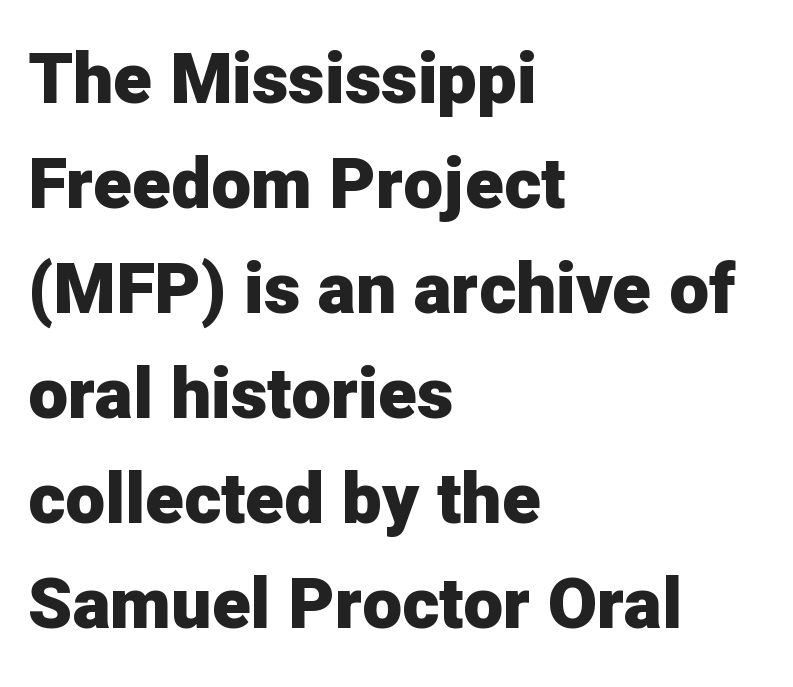
These lines sit exactly where default settings would place them. Grotesque or geometric, the face here clearly has no serifs. Is this a fixed-width face? No — the glyphs have proportional, varying widths. Is there any slant? The stems are plumb. The face used here has the dense, thick strokes of a bold. The passage shown is not underscored anywhere.
